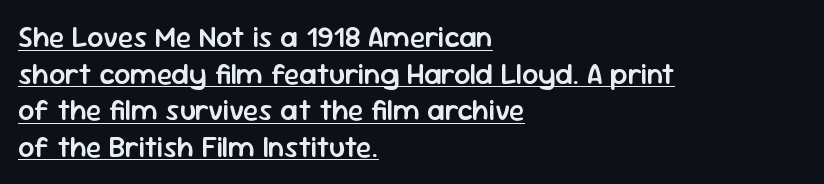
Q: Is the text bold? A: Semi-bold.
Q: Is the text italic (slanted)? A: No, it is upright.
Q: Is the typeface a serif or a sans-serif typeface? A: Sans-serif.
Q: Is the text underlined? A: Yes.
Q: How is the paragraph aligned? A: Left-aligned.
Q: Is the spacing between letters normal or unusually wide? A: Normal.
Q: Is the spacing between lines tight, normal or loose? A: Normal.
Q: Width (condensed, normal, or wide)? A: Normal.
Q: Stroke contrast? A: Low.
Q: x-height? A: Medium.
Q: Monospaced? A: No.
